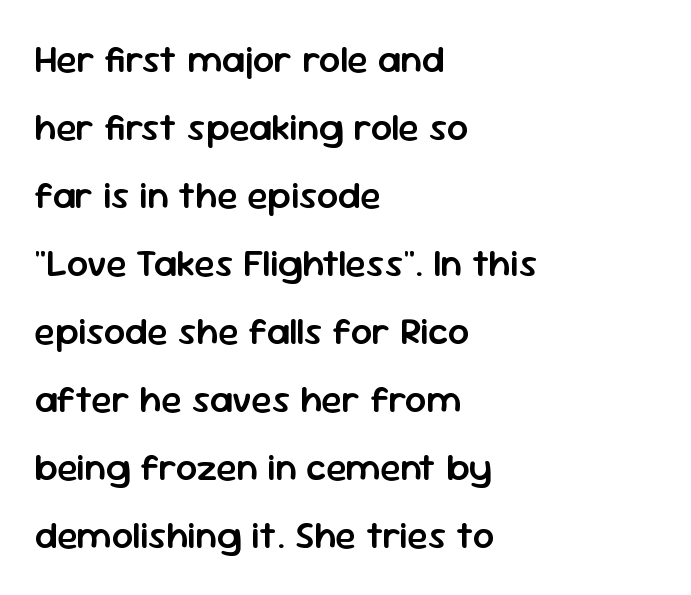
The image shows 38 px semibold sans-serif type, upright; set left-aligned, line spacing 1.79x, normal letter spacing, not underlined; low stroke contrast and a medium x-height.
